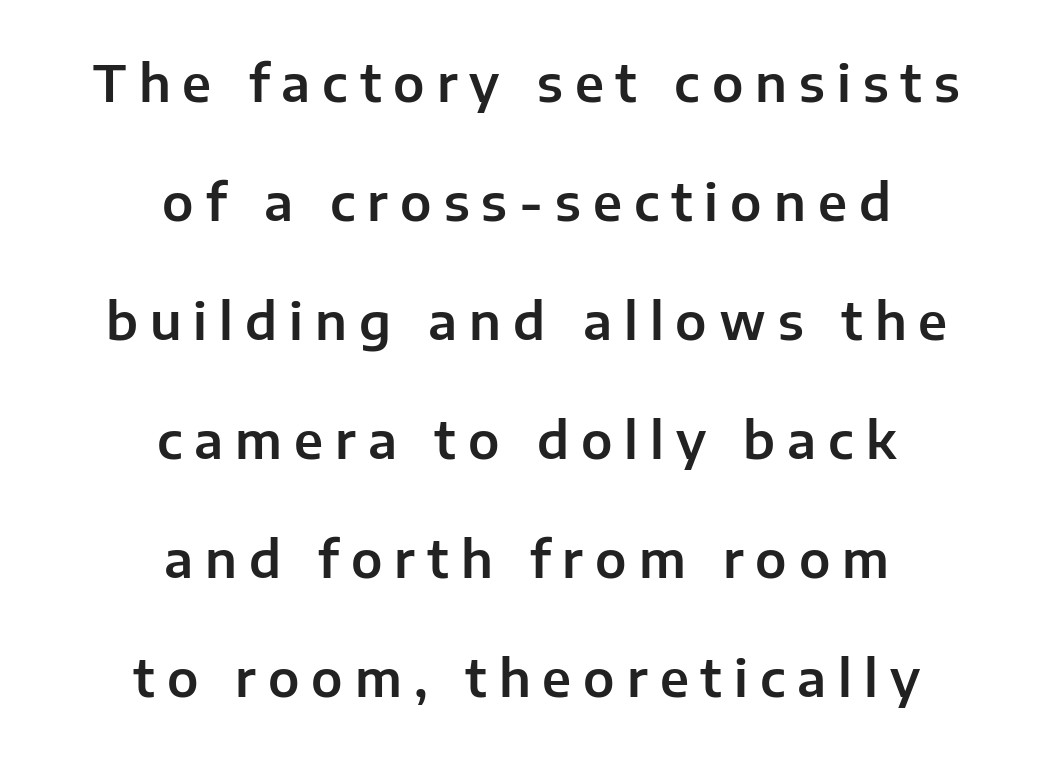
The image shows 50 px sans-serif type, upright; set centered, loose line spacing (2.38x), unusually wide letter spacing (+0.24 em), not underlined; low stroke contrast and a medium x-height.
